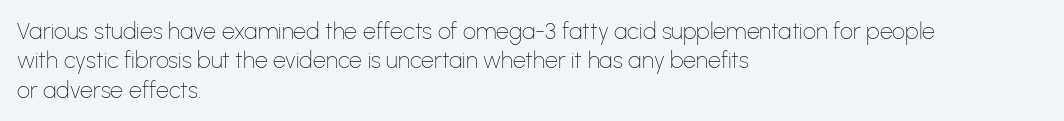
{"italic": "no", "bold": "no", "underline": "no", "align": "left", "line_spacing": "normal", "line_spacing_ratio": 1.28, "letter_spacing": "normal", "letter_spacing_em": 0.0, "glyph_px": 23}
